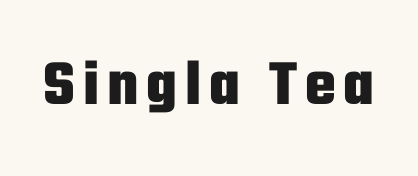
The specimen reads as upright at a glance. Check where the strokes stop: nothing finishes them off — pure sans. Stroke thickness is high; the sample reads as a true bold. Note the varied advance widths — an 'i' is clearly narrower than an 'm'. The space beneath each line is pristine and unruled.
